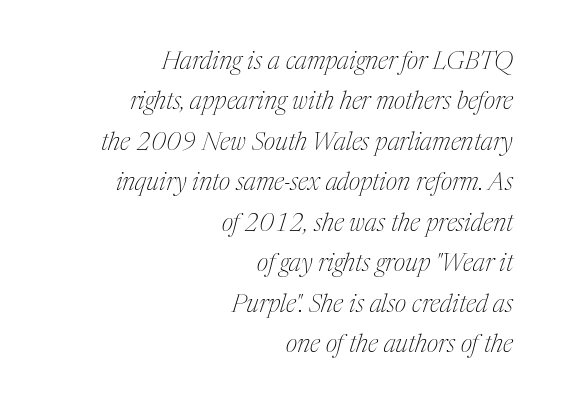
The image shows 25 px text type, italic (leaning right); set right-aligned, normal line spacing (1.62x), normal letter spacing, not underlined.
